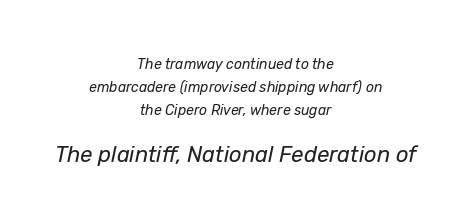
{"italic": "yes", "lean": "right", "slant_degrees": 12, "bold": "no", "underline": "no", "align": "center", "line_spacing": "normal", "line_spacing_ratio": 1.64, "letter_spacing": "normal", "letter_spacing_em": 0.0, "larger_block": "second", "size_ratio": 1.57, "glyph_px": 22}
